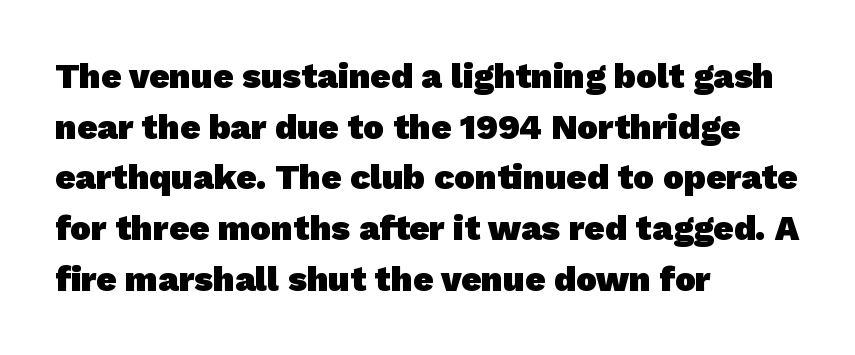
The image shows 35 px heavy sans-serif type; set left-aligned, normal line spacing (1.45x), normal letter spacing, not underlined; low stroke contrast and a medium x-height.
